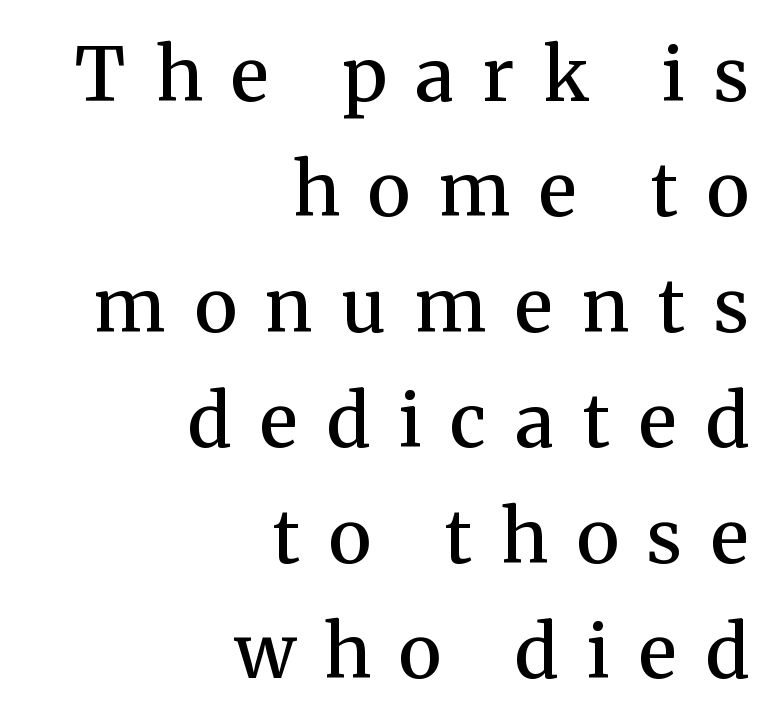
{"serif": "yes", "italic": "no", "bold": "semi", "weight": "semibold", "width": "normal", "stroke_contrast": "medium", "x_height": "medium", "monospaced": "no", "underline": "no", "align": "right", "line_spacing": "normal", "line_spacing_ratio": 1.56, "letter_spacing": "wide", "letter_spacing_em": 0.39, "glyph_px": 74}
